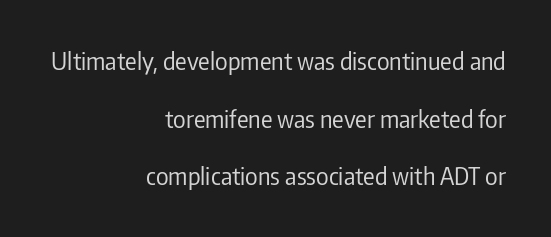
The image shows 24 px text type, upright; set right-aligned, loose line spacing (2.4x), normal letter spacing, not underlined.
